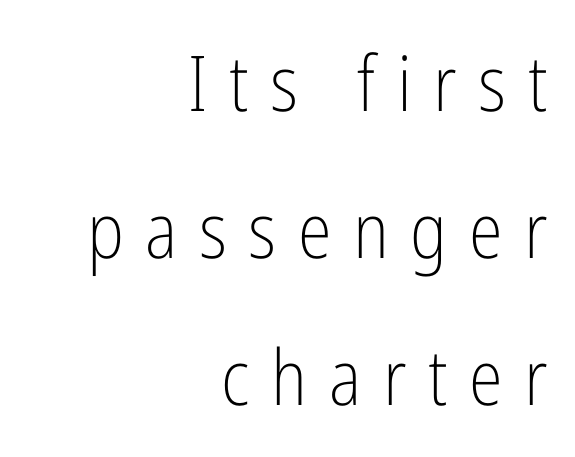
Q: Is the text bold? A: No.
Q: Is the text italic (slanted)? A: No, it is upright.
Q: Is the typeface a serif or a sans-serif typeface? A: Sans-serif.
Q: Is the text underlined? A: No.
Q: How is the paragraph aligned? A: Right-aligned.
Q: Is the spacing between letters normal or unusually wide? A: Unusually wide.
Q: Is the spacing between lines tight, normal or loose? A: Loose.
Q: Width (condensed, normal, or wide)? A: Condensed.
Q: Stroke contrast? A: Low.
Q: x-height? A: Medium.
Q: Monospaced? A: No.
